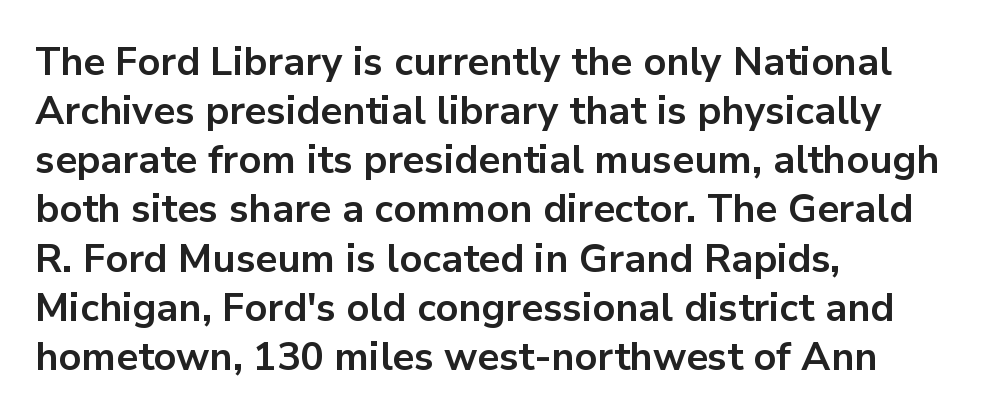
The type family on display is of the sans-serif kind. Strokes here are thick enough to call this a true bold. Short note: letters normally spaced. Quick note: underline off.
